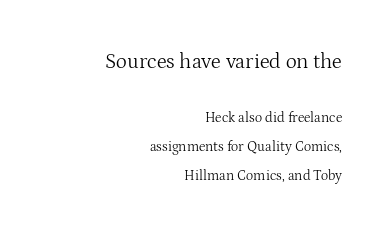
Type without underlining. Here the glyphs are tracked normally, forming tight word shapes. The letters look calm and open, with moderate or lighter stems. A typesetter would call this leading open, well beyond the default. Where is the straight margin? On the right.
